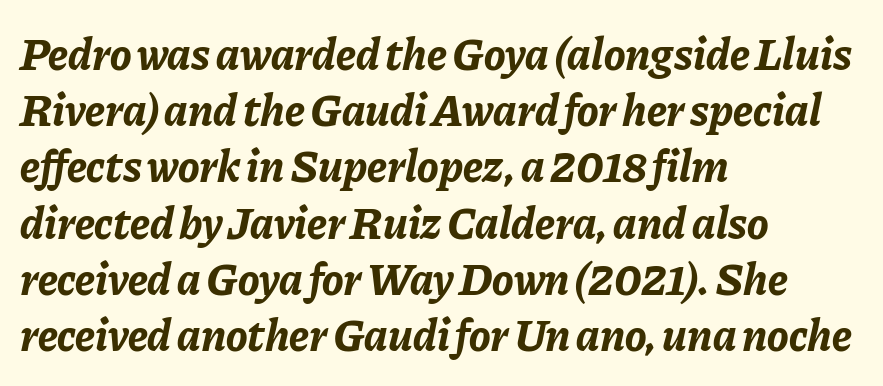
The image shows 45 px bold type, italic (leaning right); set left-aligned, normal line spacing (1.25x), normal letter spacing, not underlined; low stroke contrast and a medium x-height.
